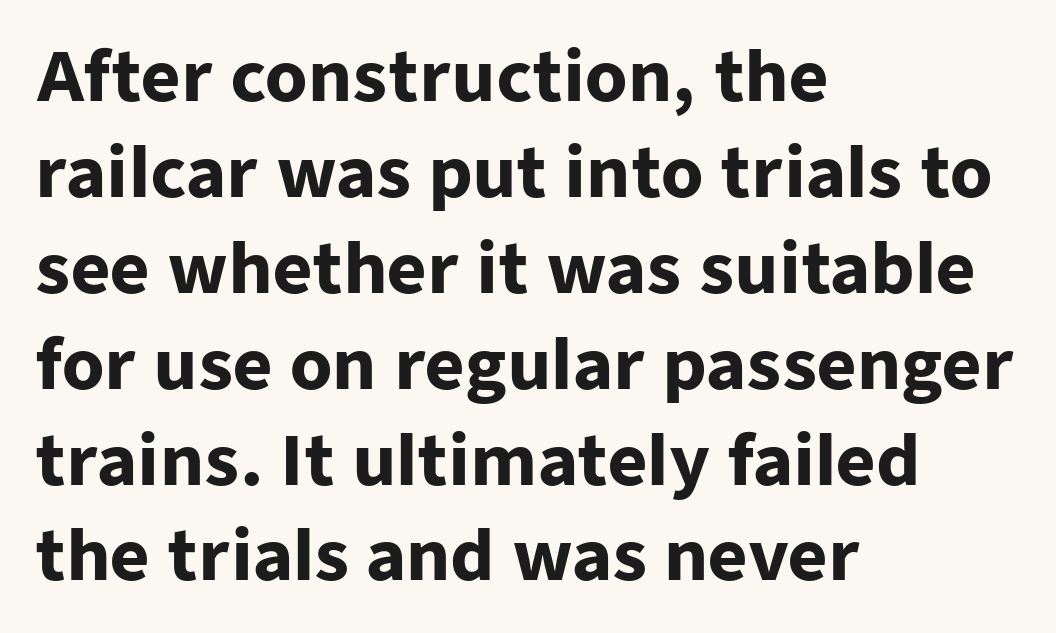
{"serif": "no", "italic": "no", "bold": "yes", "weight": "heavy", "width": "normal", "stroke_contrast": "low", "x_height": "medium", "monospaced": "no", "underline": "no", "align": "left", "line_spacing": "normal", "line_spacing_ratio": 1.41, "letter_spacing": "normal", "letter_spacing_em": 0.0, "glyph_px": 68}
